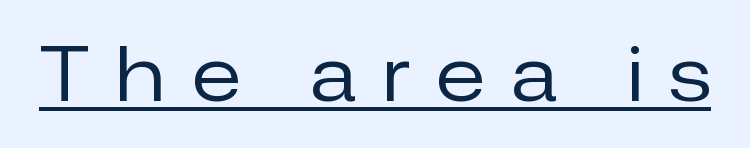
The image shows 74 px regular-weight sans-serif type, upright; set unusually wide letter spacing (+0.36 em), underlined; low stroke contrast and a medium x-height.
